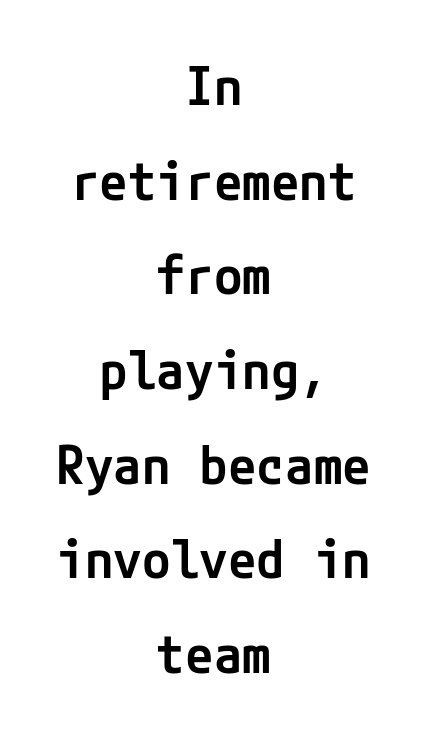
{"serif": "no", "italic": "no", "bold": "semi", "weight": "semibold", "width": "normal", "stroke_contrast": "low", "x_height": "medium", "underline": "no", "align": "center", "line_spacing_ratio": 1.82, "letter_spacing": "normal", "letter_spacing_em": 0.0, "glyph_px": 52}
